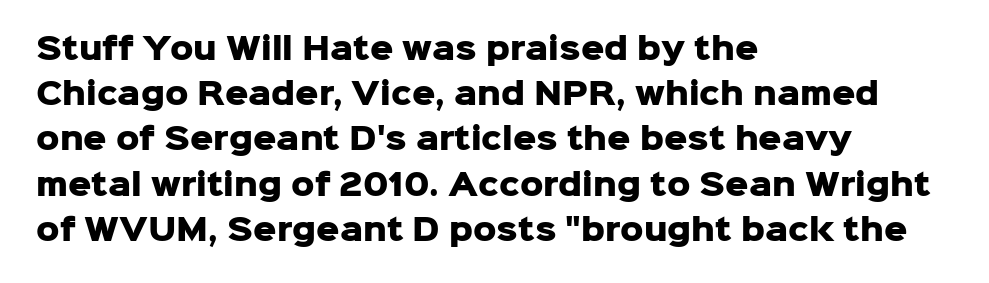
Q: Is the text bold? A: Yes.
Q: Is the text italic (slanted)? A: No, it is upright.
Q: Is the typeface a serif or a sans-serif typeface? A: Sans-serif.
Q: Is the text underlined? A: No.
Q: How is the paragraph aligned? A: Left-aligned.
Q: Is the spacing between letters normal or unusually wide? A: Normal.
Q: Is the spacing between lines tight, normal or loose? A: Normal.
Q: Width (condensed, normal, or wide)? A: Normal.
Q: Stroke contrast? A: Low.
Q: x-height? A: Medium.
Q: Monospaced? A: No.
